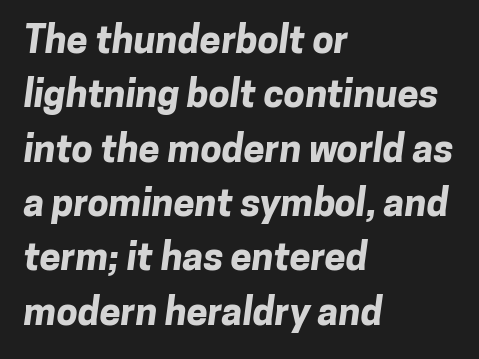
The image shows 38 px bold sans-serif type; set left-aligned, normal line spacing (1.43x), normal letter spacing, not underlined; low stroke contrast and a medium x-height.
